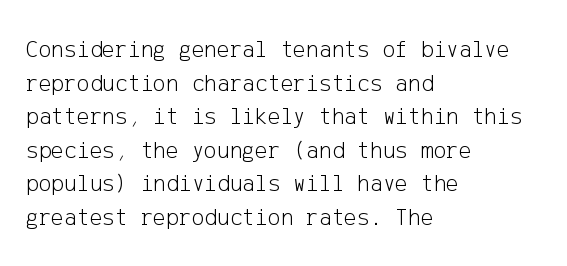
{"italic": "no", "bold": "no", "underline": "no", "align": "left", "line_spacing": "normal", "line_spacing_ratio": 1.4, "letter_spacing": "normal", "letter_spacing_em": 0.0, "glyph_px": 24}
